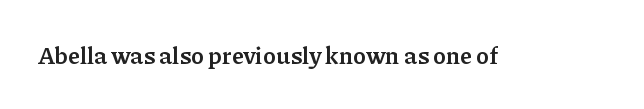
What stands out about the letter spacing? Nothing — it is the standard amount. Upright lettering throughout. Bold? Absolutely — the strokes are thick and heavy. The glyphs are unaccompanied by any horizontal stroke below them.
